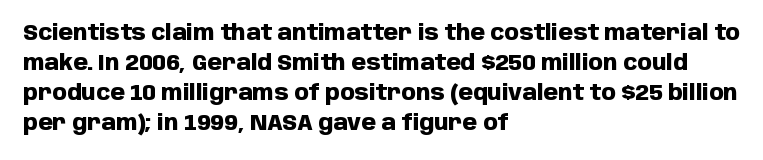
Q: Is the text bold? A: Yes.
Q: Is the text italic (slanted)? A: No, it is upright.
Q: Is the text underlined? A: No.
Q: How is the paragraph aligned? A: Left-aligned.
Q: Is the spacing between letters normal or unusually wide? A: Normal.
Q: Is the spacing between lines tight, normal or loose? A: Normal.
